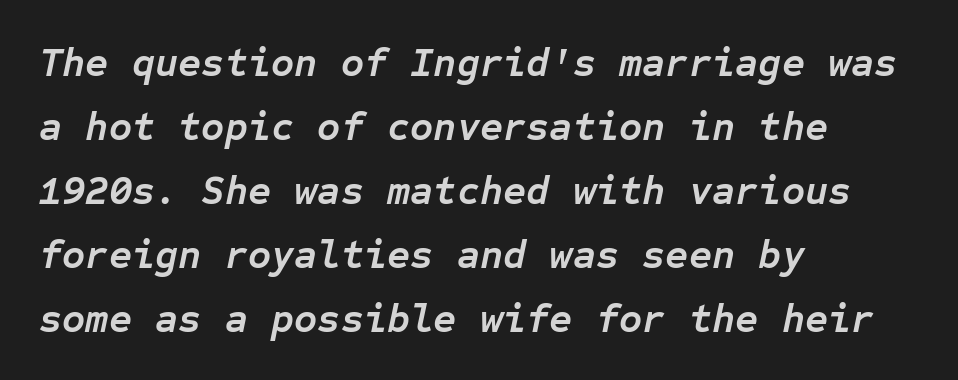
{"italic": "yes", "lean": "right", "slant_degrees": 12, "bold": "yes", "weight": "semibold", "width": "normal", "stroke_contrast": "low", "x_height": "medium", "monospaced": "yes", "underline": "no", "align": "left", "line_spacing": "normal", "line_spacing_ratio": 1.6, "letter_spacing": "normal", "letter_spacing_em": 0.0, "glyph_px": 40}
